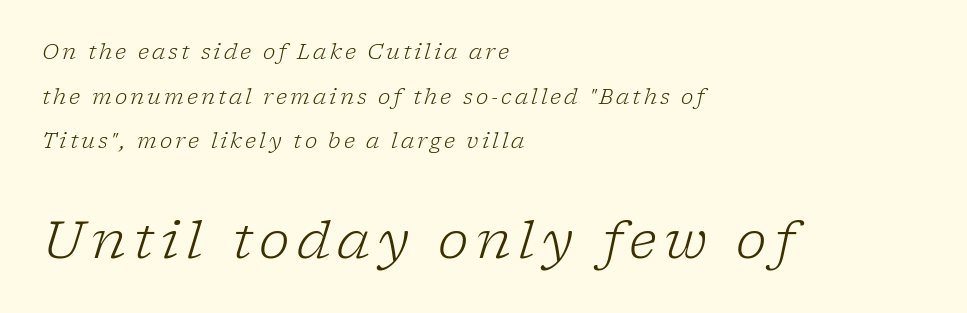
{"serif": "yes", "italic": "yes", "lean": "right", "slant_degrees": 17, "bold": "no", "weight": "light", "width": "normal", "stroke_contrast": "low", "x_height": "medium", "monospaced": "no", "underline": "no", "align": "left", "line_spacing": "loose", "line_spacing_ratio": 2.13, "larger_block": "second", "size_ratio": 2.48, "glyph_px": 52}
